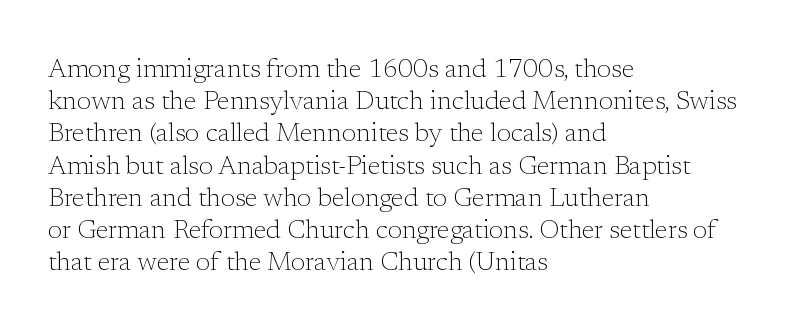
{"italic": "no", "bold": "no", "underline": "no", "align": "left", "line_spacing_ratio": 1.24, "letter_spacing": "normal", "letter_spacing_em": 0.0, "glyph_px": 26}
